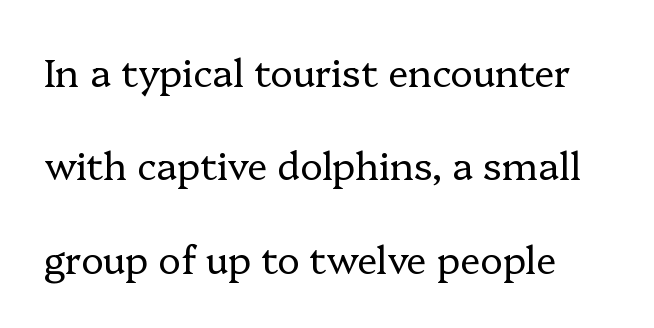
{"serif": "yes", "italic": "no", "bold": "no", "weight": "regular", "width": "normal", "stroke_contrast": "low", "x_height": "medium", "monospaced": "no", "underline": "no", "line_spacing": "loose", "line_spacing_ratio": 2.46, "letter_spacing": "normal", "letter_spacing_em": 0.0, "glyph_px": 38}
